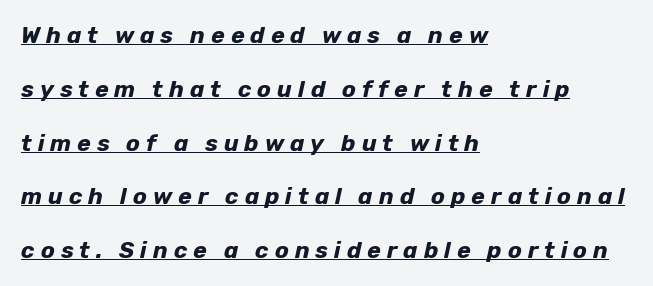
The image shows 23 px bold type, italic (leaning right); set left-aligned, loose line spacing (2.34x), unusually wide letter spacing (+0.26 em), underlined.
